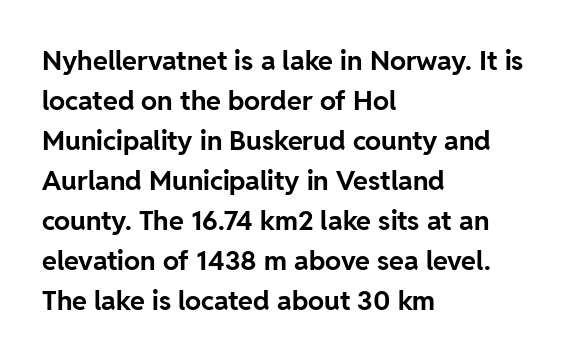
The image shows 27 px bold type, upright; set left-aligned, normal line spacing (1.48x), normal letter spacing, not underlined.
